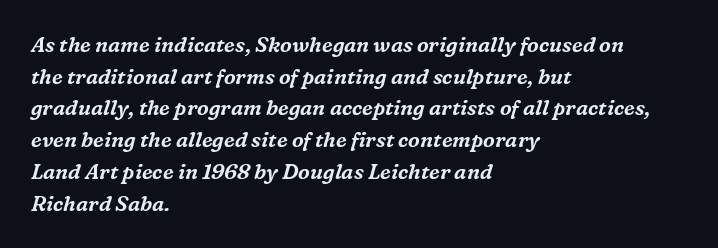
Q: Is the text italic (slanted)? A: Yes, it leans right by about 16 degrees.
Q: Is the text underlined? A: No.
Q: How is the paragraph aligned? A: Left-aligned.
Q: Is the spacing between letters normal or unusually wide? A: Normal.
Q: Is the spacing between lines tight, normal or loose? A: Normal.
